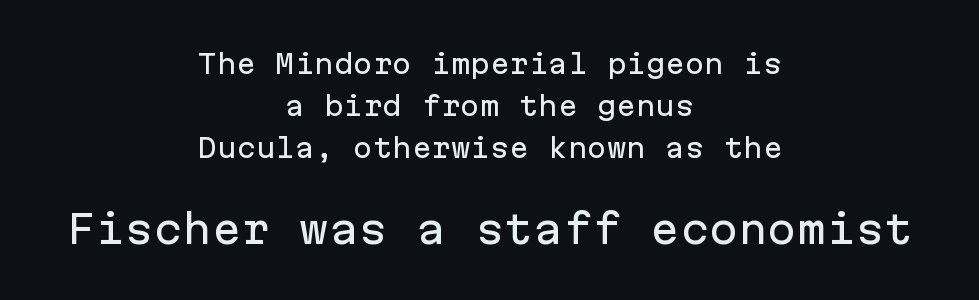
{"serif": "no", "italic": "no", "width": "normal", "stroke_contrast": "low", "x_height": "medium", "monospaced": "yes", "underline": "no", "align": "center", "line_spacing": "normal", "line_spacing_ratio": 1.61, "letter_spacing": "normal", "letter_spacing_em": 0.0, "larger_block": "second", "size_ratio": 1.5, "glyph_px": 39}
